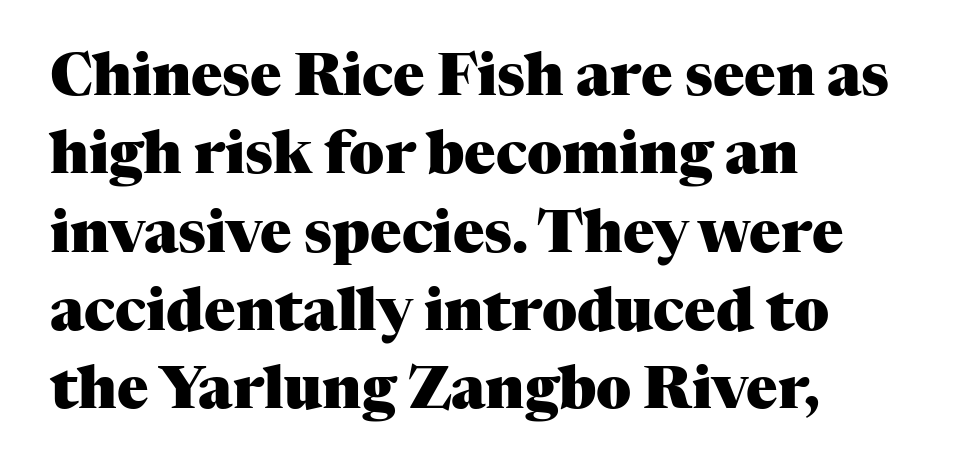
The image shows 58 px heavy serif type, upright; set left-aligned, normal line spacing (1.35x), normal letter spacing, not underlined; medium stroke contrast and a medium x-height.
